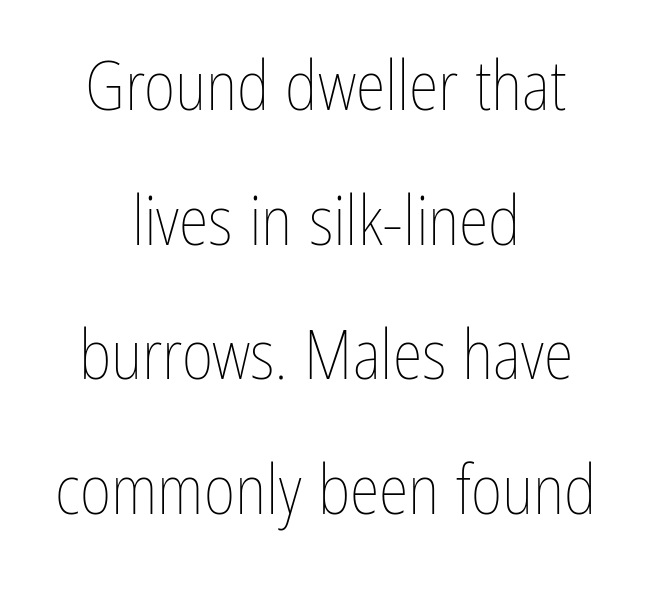
Is this a fixed-width face? No — the glyphs have proportional, varying widths. One-word summary of the alignment: center. The weight would be labelled regular, book, light, or lighter still. It's the straight-up-and-down kind of type.
